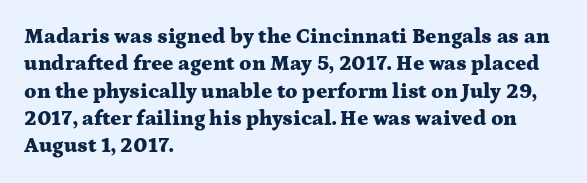
{"italic": "no", "bold": "yes", "underline": "no", "align": "left", "line_spacing": "normal", "line_spacing_ratio": 1.3, "letter_spacing": "normal", "letter_spacing_em": 0.0, "glyph_px": 21}
